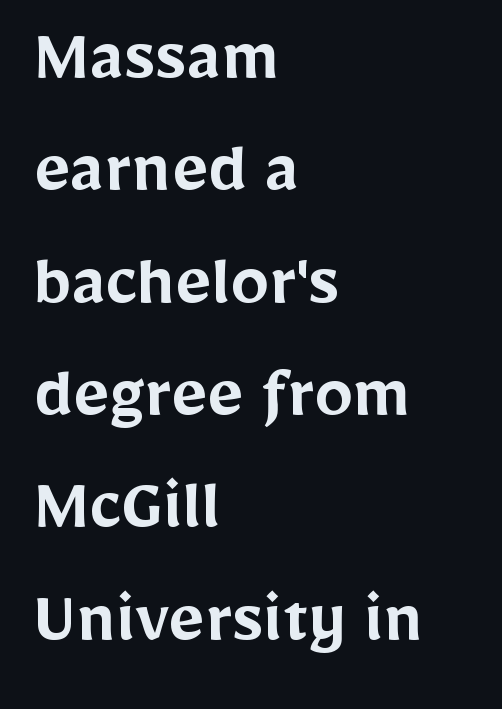
{"serif": "no", "italic": "no", "bold": "semi", "weight": "semibold", "width": "normal", "stroke_contrast": "low", "x_height": "medium", "monospaced": "no", "underline": "no", "align": "left", "line_spacing": "normal", "line_spacing_ratio": 1.44, "letter_spacing": "normal", "letter_spacing_em": 0.0, "glyph_px": 78}
